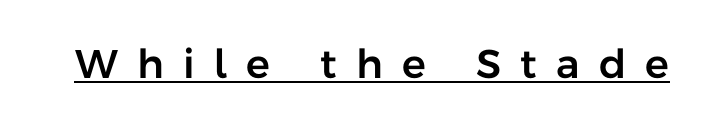
Display-style spreading of the glyphs; the letterfit is very open. Typographically, this falls in the sans-serif category. The words here are underlined. Here the designer chose a conventional face with non-uniform glyph widths.
